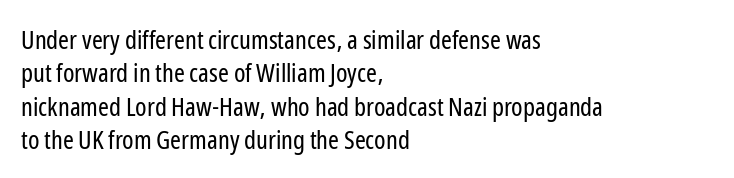
Compared with typical paragraphs, the rows here are spaced about the same. The letters stand straight up with perfectly vertical stems. Short and long lines alike share a common starting point at left. Is the stroke heavy? The answer is a plain regular-or-lighter. In terms of letterspacing, this is plain default setting. Just letters on the line, the space beneath them empty.
